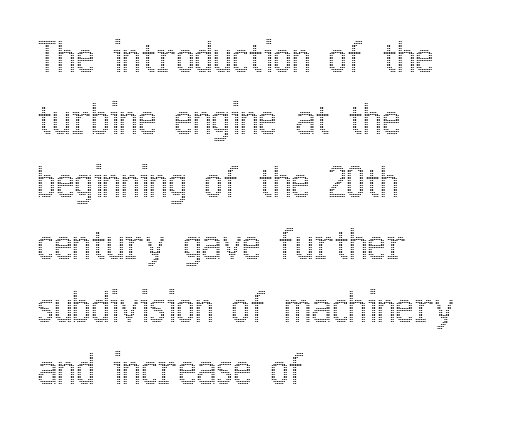
{"italic": "no", "width": "condensed", "x_height": "medium", "monospaced": "no", "underline": "no", "align": "left", "line_spacing": "normal", "line_spacing_ratio": 1.56, "letter_spacing": "normal", "letter_spacing_em": 0.0, "glyph_px": 40}
